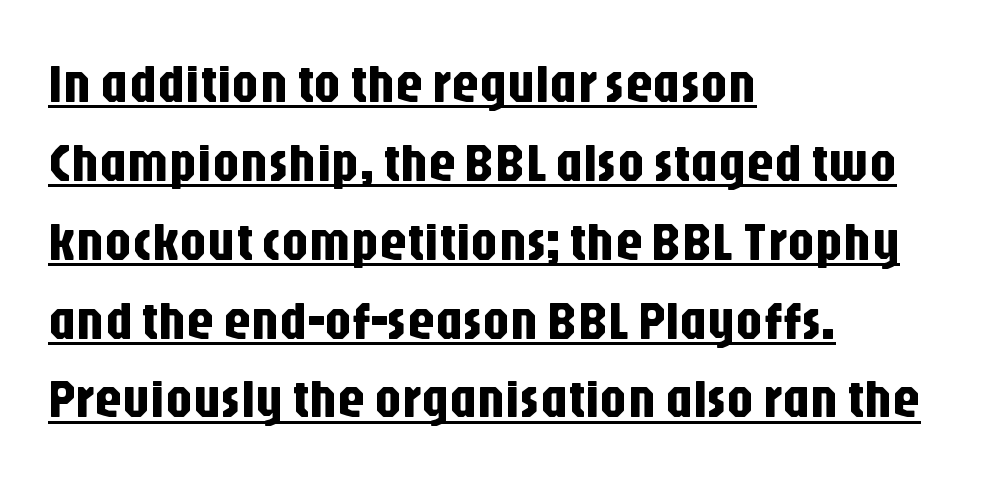
{"serif": "no", "italic": "no", "width": "condensed", "stroke_contrast": "low", "x_height": "large", "monospaced": "no", "underline": "yes", "align": "left", "line_spacing": "normal", "line_spacing_ratio": 1.46, "letter_spacing": "normal", "letter_spacing_em": 0.0, "glyph_px": 54}
